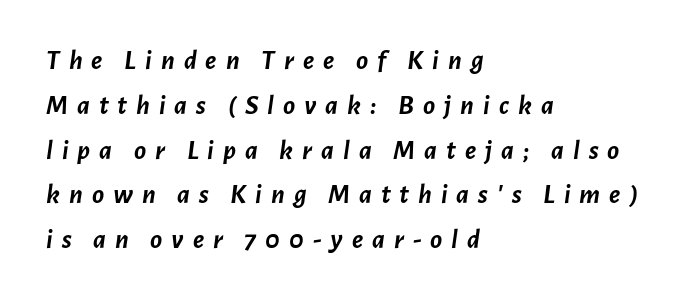
Q: Is the text bold? A: Yes.
Q: Is the text italic (slanted)? A: Yes, it leans right by about 7 degrees.
Q: Is the text underlined? A: No.
Q: How is the paragraph aligned? A: Left-aligned.
Q: Is the spacing between letters normal or unusually wide? A: Unusually wide.
Q: Is the spacing between lines tight, normal or loose? A: Normal.
Q: Width (condensed, normal, or wide)? A: Normal.
Q: Stroke contrast? A: Low.
Q: x-height? A: Medium.
Q: Monospaced? A: No.
